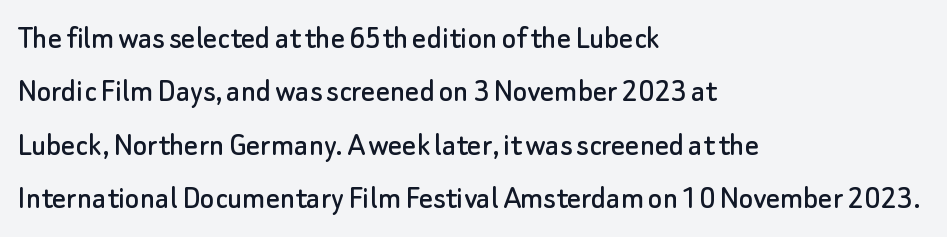
Q: Is the text italic (slanted)? A: No, it is upright.
Q: Is the typeface a serif or a sans-serif typeface? A: Sans-serif.
Q: Is the text underlined? A: No.
Q: How is the paragraph aligned? A: Left-aligned.
Q: Is the spacing between letters normal or unusually wide? A: Normal.
Q: Is the spacing between lines tight, normal or loose? A: Normal.
Q: Width (condensed, normal, or wide)? A: Normal.
Q: Stroke contrast? A: Low.
Q: x-height? A: Small.
Q: Monospaced? A: No.
